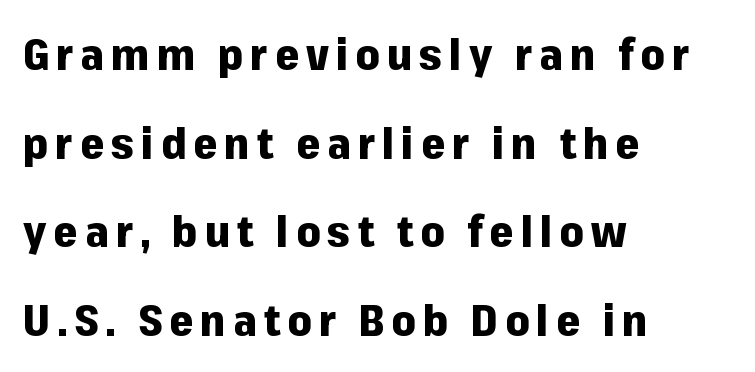
{"serif": "no", "italic": "no", "bold": "yes", "weight": "heavy", "width": "normal", "stroke_contrast": "low", "x_height": "medium", "monospaced": "no", "underline": "no", "align": "left", "line_spacing": "loose", "line_spacing_ratio": 2.06, "glyph_px": 43}
